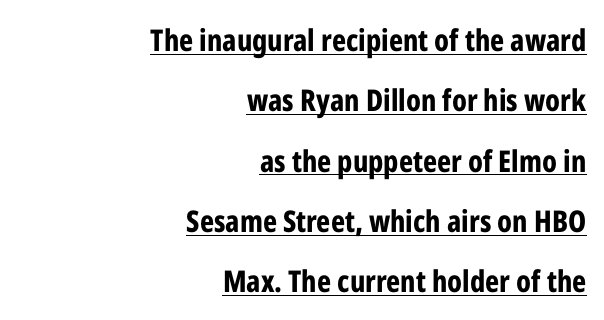
{"serif": "no", "italic": "no", "bold": "yes", "weight": "bold", "width": "condensed", "stroke_contrast": "low", "x_height": "medium", "monospaced": "no", "underline": "yes", "align": "right", "line_spacing": "loose", "line_spacing_ratio": 2.01, "letter_spacing": "normal", "letter_spacing_em": 0.0, "glyph_px": 30}
